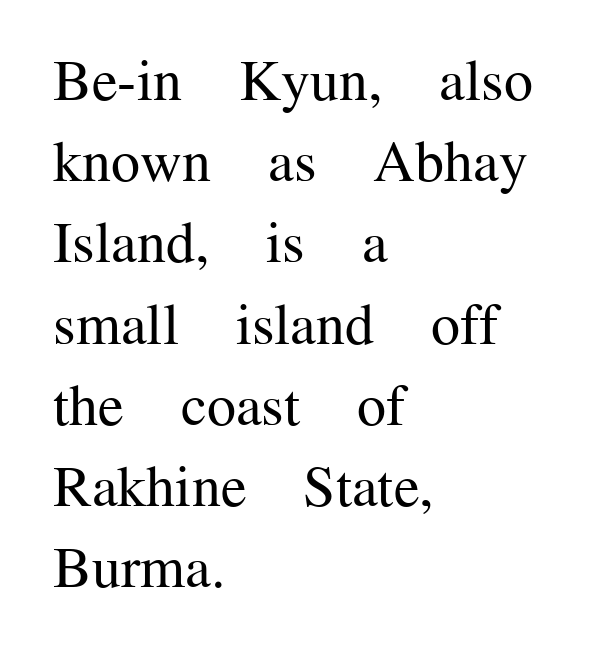
Q: Is the text bold? A: No.
Q: Is the text italic (slanted)? A: No, it is upright.
Q: Is the typeface a serif or a sans-serif typeface? A: Serif.
Q: Is the text underlined? A: No.
Q: How is the paragraph aligned? A: Left-aligned.
Q: Is the spacing between letters normal or unusually wide? A: Normal.
Q: Is the spacing between lines tight, normal or loose? A: Normal.
Q: Width (condensed, normal, or wide)? A: Normal.
Q: Stroke contrast? A: Medium.
Q: x-height? A: Medium.
Q: Monospaced? A: No.
